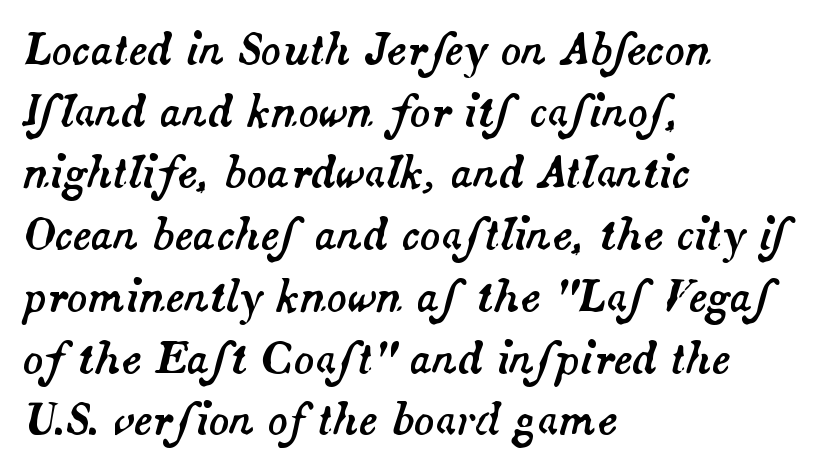
Q: Is the text italic (slanted)? A: Yes, it leans right by about 14 degrees.
Q: Is the text underlined? A: No.
Q: How is the paragraph aligned? A: Left-aligned.
Q: Is the spacing between letters normal or unusually wide? A: Normal.
Q: Is the spacing between lines tight, normal or loose? A: Normal.
Q: Width (condensed, normal, or wide)? A: Normal.
Q: Stroke contrast? A: Medium.
Q: x-height? A: Small.
Q: Monospaced? A: No.
